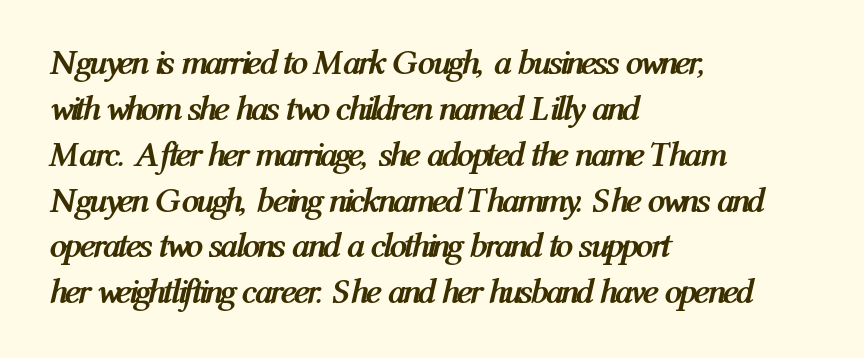
{"italic": "yes", "lean": "right", "slant_degrees": 12, "bold": "yes", "weight": "semibold", "width": "condensed", "stroke_contrast": "medium", "x_height": "medium", "monospaced": "no", "underline": "no", "align": "left", "line_spacing": "normal", "line_spacing_ratio": 1.31, "letter_spacing": "normal", "letter_spacing_em": 0.0, "glyph_px": 35}
